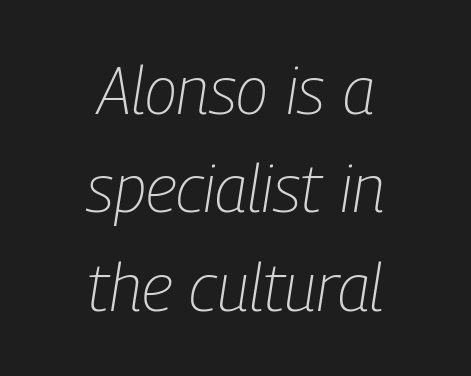
The image shows 66 px light, condensed type, italic (leaning right); set centered, normal line spacing (1.49x), normal letter spacing, not underlined; low stroke contrast and a medium x-height.
